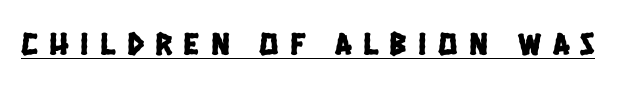
The image shows 32 px condensed sans-serif type; set unusually wide letter spacing (+0.36 em), underlined; low stroke contrast and a large x-height.
